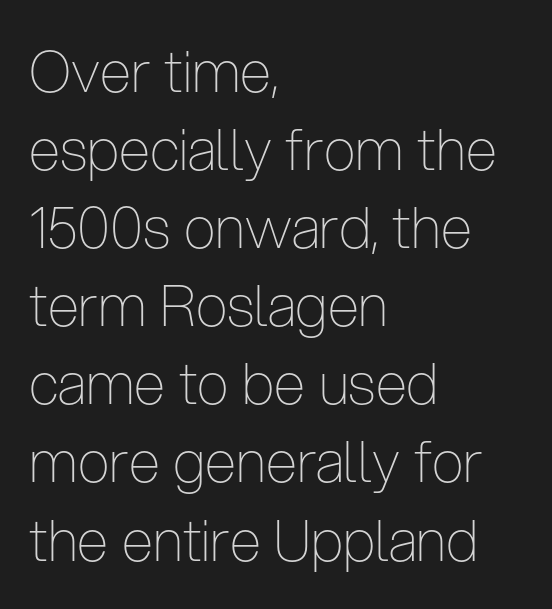
The image shows 57 px thin, condensed sans-serif type, upright; set left-aligned, normal line spacing (1.37x), normal letter spacing, not underlined; low stroke contrast and a medium x-height.
